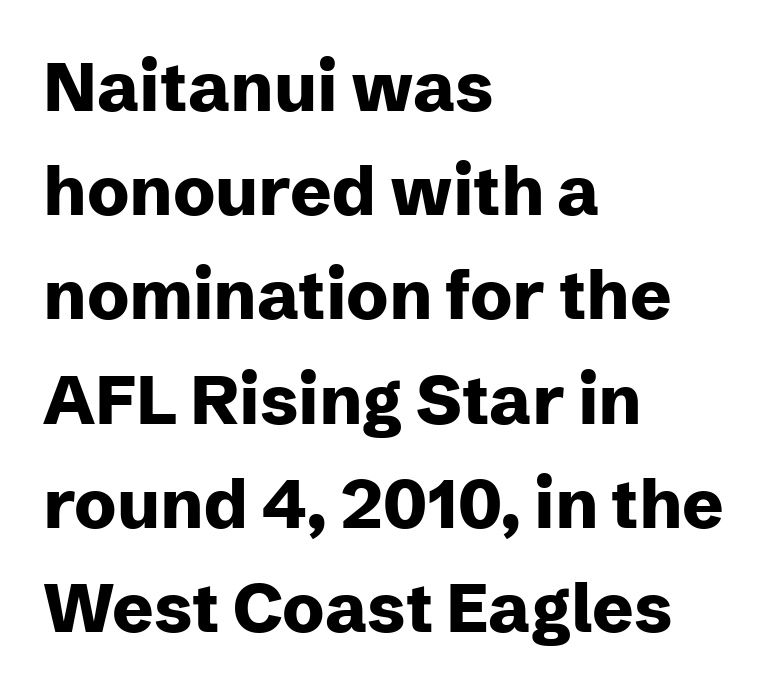
{"serif": "no", "italic": "no", "bold": "yes", "weight": "heavy", "width": "normal", "stroke_contrast": "low", "x_height": "medium", "monospaced": "no", "underline": "no", "align": "left", "line_spacing": "normal", "line_spacing_ratio": 1.51, "letter_spacing": "normal", "letter_spacing_em": 0.0, "glyph_px": 69}
